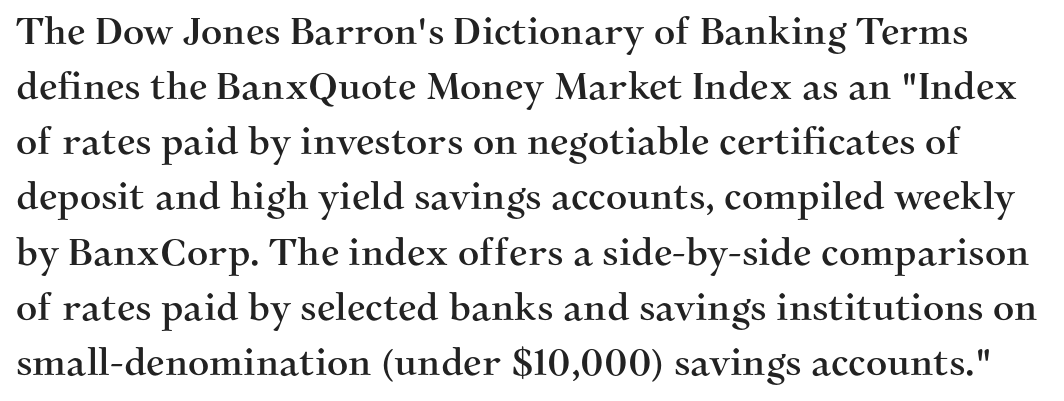
Q: Is the text italic (slanted)? A: No, it is upright.
Q: Is the typeface a serif or a sans-serif typeface? A: Serif.
Q: Is the text underlined? A: No.
Q: Is the spacing between letters normal or unusually wide? A: Normal.
Q: Is the spacing between lines tight, normal or loose? A: Normal.
Q: Width (condensed, normal, or wide)? A: Normal.
Q: Stroke contrast? A: Medium.
Q: x-height? A: Medium.
Q: Monospaced? A: No.
